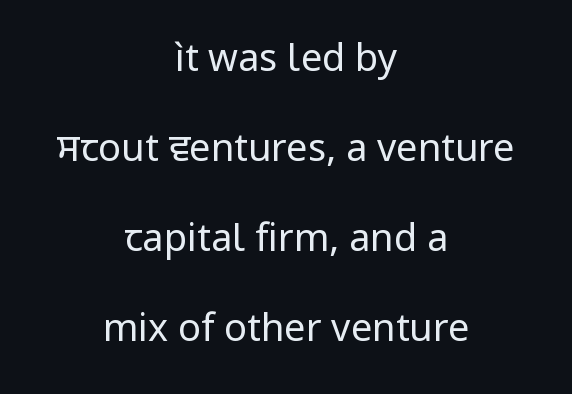
The type sits square on the baseline with zero lean. Between one letter and the next there's only the usual sliver of space. No heavy texture on the line: the type isn't bold. Regarding serifs, this sample does without them. Think of a printed novel: that variable character pitch is what you see here.
